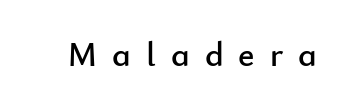
The font's upright variant was chosen for this text. Here the designer chose a conventional face with non-uniform glyph widths. Descenders are the only things crossing below the line. Short note: letters widely spaced.
